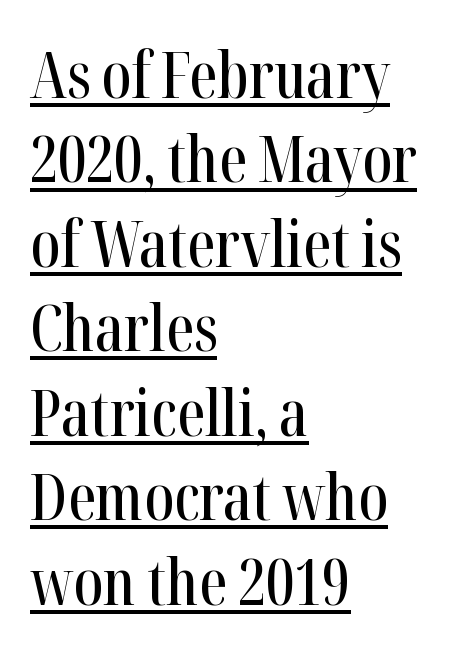
Q: Is the text italic (slanted)? A: No, it is upright.
Q: Is the typeface a serif or a sans-serif typeface? A: Serif.
Q: Is the text underlined? A: Yes.
Q: How is the paragraph aligned? A: Left-aligned.
Q: Is the spacing between letters normal or unusually wide? A: Normal.
Q: Is the spacing between lines tight, normal or loose? A: Normal.
Q: Width (condensed, normal, or wide)? A: Condensed.
Q: Stroke contrast? A: High.
Q: x-height? A: Medium.
Q: Monospaced? A: No.
